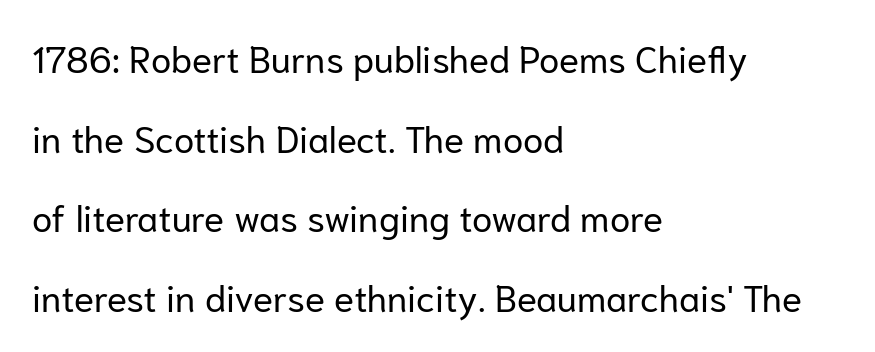
{"serif": "no", "italic": "no", "bold": "no", "weight": "regular", "width": "normal", "stroke_contrast": "low", "x_height": "medium", "monospaced": "no", "underline": "no", "align": "left", "line_spacing": "loose", "line_spacing_ratio": 2.15, "letter_spacing": "normal", "letter_spacing_em": 0.0, "glyph_px": 37}
